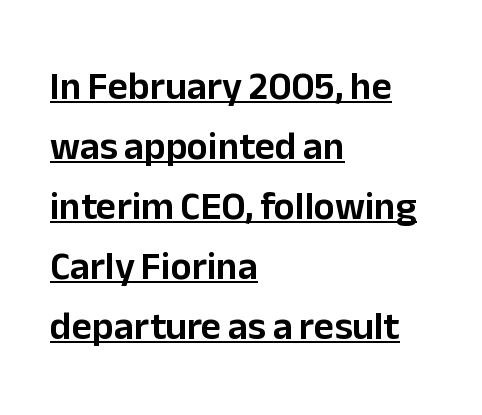
The image shows 39 px sans-serif type, upright; set left-aligned, normal line spacing (1.54x), normal letter spacing, underlined; low stroke contrast and a medium x-height.
